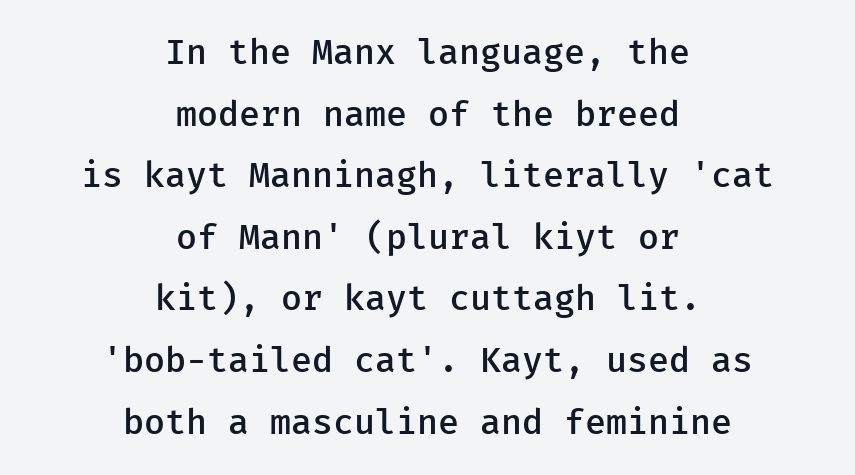
Just letters on the line, the space beneath them empty. Leftover space on each line is divided equally before and after the words. Font category for this specimen: sans-serif. Ascenders rise straight up at ninety degrees. These words are printed semibold, heavier than regular yet not bold. In terms of letterspacing, this is plain default setting.
